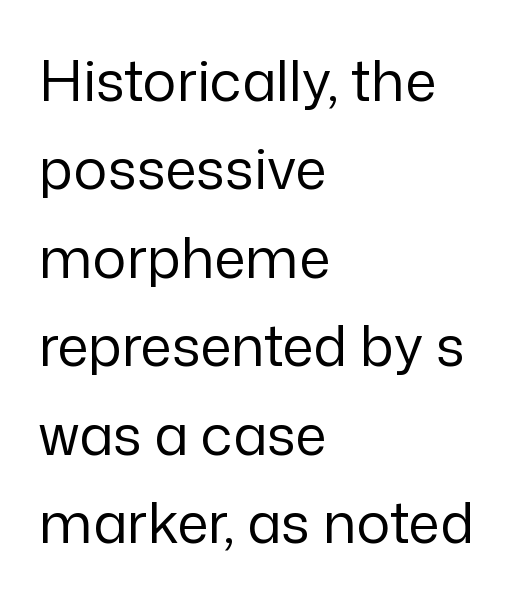
Each letter keeps its own natural width here, so spacing adapts to shape. Leading: standard. The text block is weighted toward the left margin, trailing off unevenly rightward. Posture: vertical.
